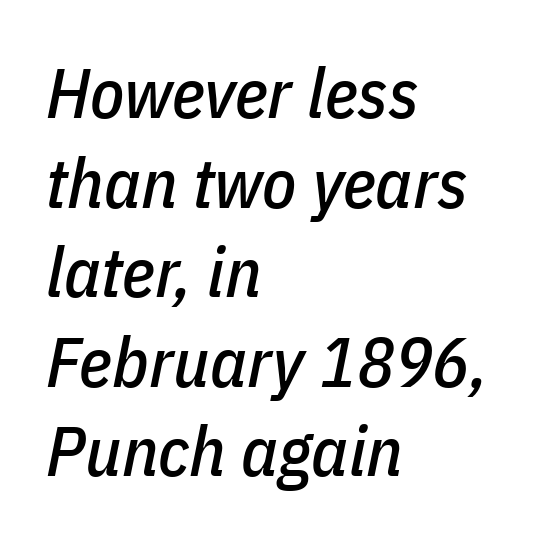
Q: Is the text italic (slanted)? A: Yes, it leans right by about 11 degrees.
Q: Is the text underlined? A: No.
Q: How is the paragraph aligned? A: Left-aligned.
Q: Is the spacing between letters normal or unusually wide? A: Normal.
Q: Is the spacing between lines tight, normal or loose? A: Normal.
Q: Width (condensed, normal, or wide)? A: Condensed.
Q: Stroke contrast? A: Low.
Q: x-height? A: Medium.
Q: Monospaced? A: No.
